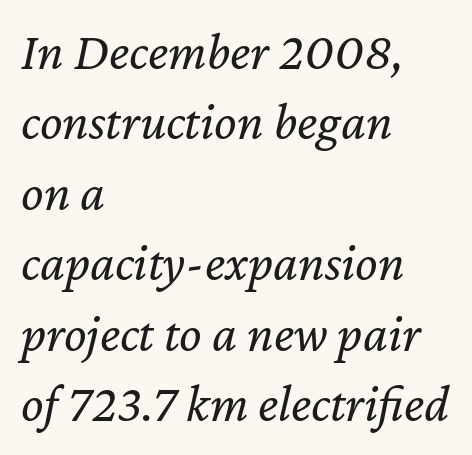
{"italic": "yes", "lean": "right", "slant_degrees": 12, "bold": "no", "weight": "regular", "width": "normal", "stroke_contrast": "low", "x_height": "medium", "monospaced": "no", "underline": "no", "align": "left", "line_spacing": "normal", "line_spacing_ratio": 1.33, "letter_spacing": "normal", "letter_spacing_em": 0.0, "glyph_px": 53}
